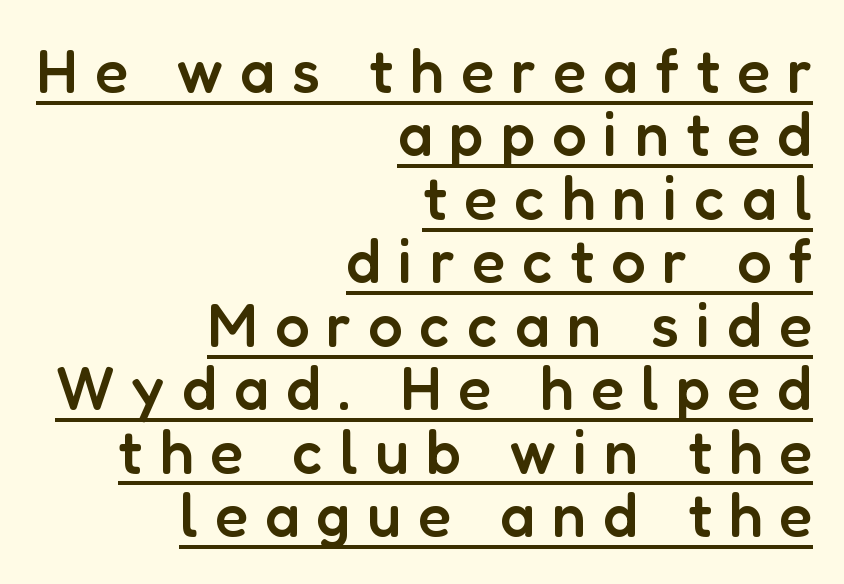
Q: Is the text bold? A: Semi-bold.
Q: Is the text italic (slanted)? A: No, it is upright.
Q: Is the typeface a serif or a sans-serif typeface? A: Sans-serif.
Q: Is the text underlined? A: Yes.
Q: How is the paragraph aligned? A: Right-aligned.
Q: Is the spacing between letters normal or unusually wide? A: Unusually wide.
Q: Is the spacing between lines tight, normal or loose? A: Tight.
Q: Width (condensed, normal, or wide)? A: Normal.
Q: Stroke contrast? A: Low.
Q: x-height? A: Medium.
Q: Monospaced? A: No.
